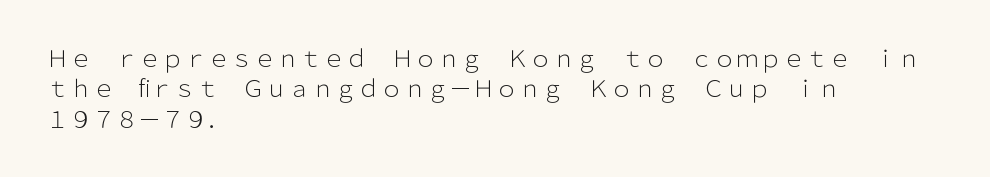
Q: Is the text bold? A: No.
Q: Is the text italic (slanted)? A: No, it is upright.
Q: Is the text underlined? A: No.
Q: How is the paragraph aligned? A: Left-aligned.
Q: Is the spacing between letters normal or unusually wide? A: Normal.
Q: Is the spacing between lines tight, normal or loose? A: Normal.
